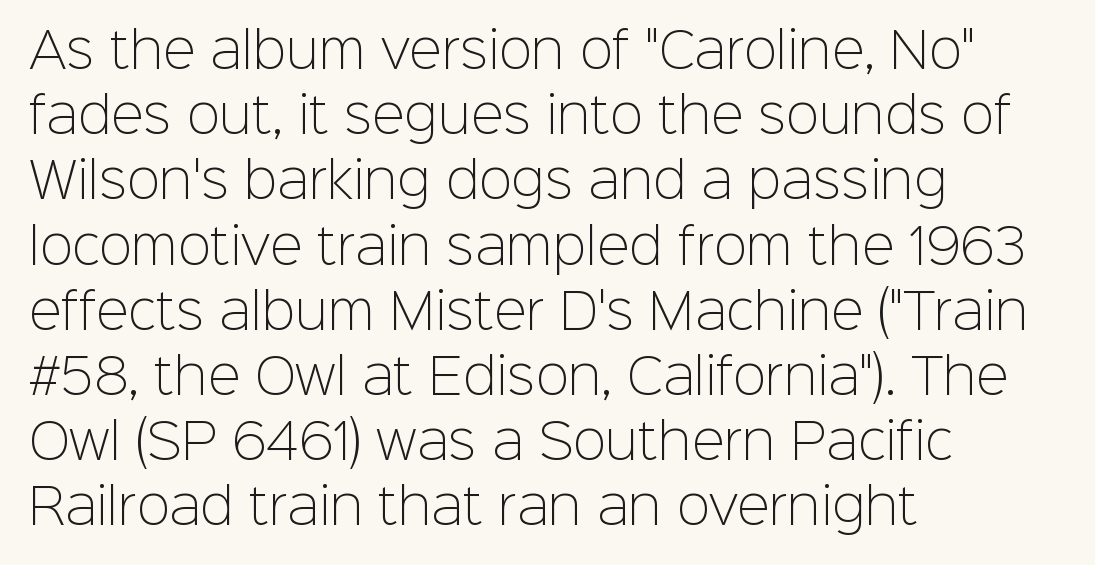
{"serif": "no", "italic": "no", "bold": "no", "weight": "light", "width": "normal", "stroke_contrast": "low", "x_height": "medium", "monospaced": "no", "underline": "no", "align": "left", "line_spacing": "normal", "line_spacing_ratio": 1.33, "letter_spacing": "normal", "letter_spacing_em": 0.0, "glyph_px": 49}
